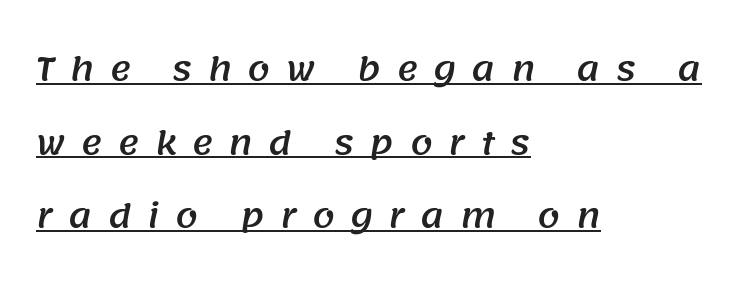
Tracking value appears strongly positive — letters spread wide. Successive baselines arrive slowly, with a big drop between each. These lines are rendered in a variable-pitch font. Serif or sans? Sans — the stroke terminals are bare. Is the block centered? No — it sits flush against the left margin. These characters rest on top of a visible drawn line.
